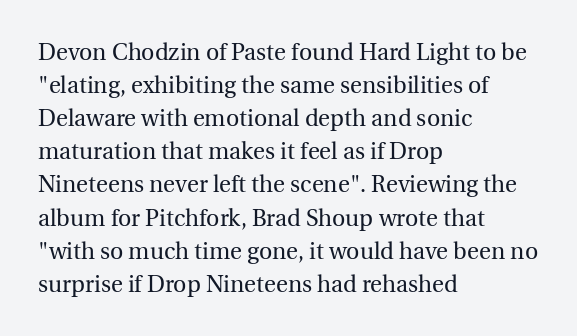
{"italic": "no", "bold": "no", "underline": "no", "align": "left", "line_spacing": "normal", "line_spacing_ratio": 1.44, "letter_spacing": "normal", "letter_spacing_em": 0.0, "glyph_px": 23}
